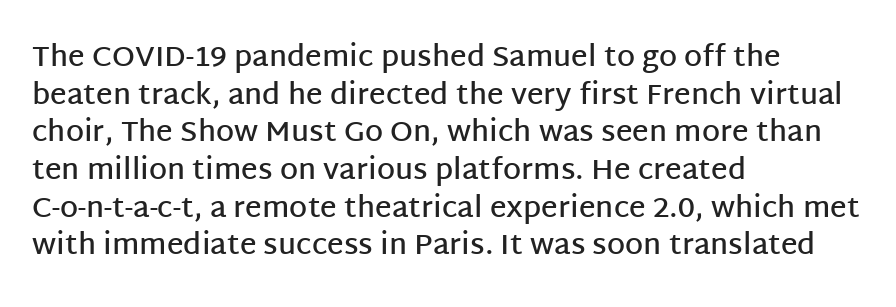
{"serif": "no", "italic": "no", "bold": "semi", "weight": "semibold", "width": "normal", "stroke_contrast": "low", "x_height": "large", "monospaced": "no", "underline": "no", "align": "left", "line_spacing": "normal", "line_spacing_ratio": 1.3, "letter_spacing": "normal", "letter_spacing_em": 0.0, "glyph_px": 29}
